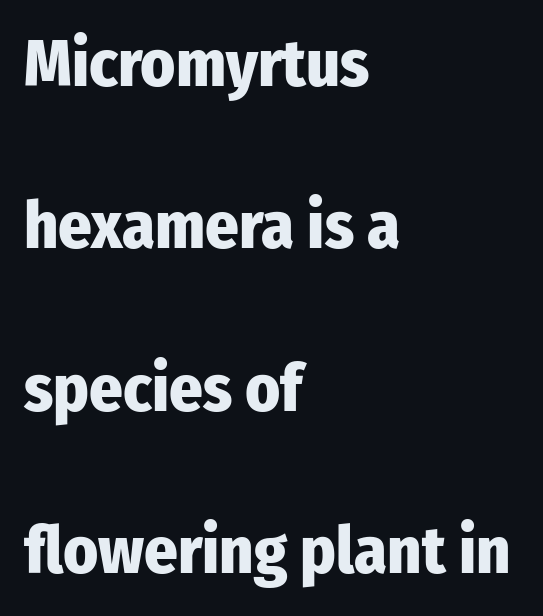
{"serif": "no", "italic": "no", "bold": "yes", "weight": "heavy", "width": "condensed", "stroke_contrast": "low", "x_height": "medium", "monospaced": "no", "underline": "no", "align": "left", "line_spacing": "loose", "line_spacing_ratio": 2.46, "letter_spacing": "normal", "letter_spacing_em": 0.0, "glyph_px": 66}
